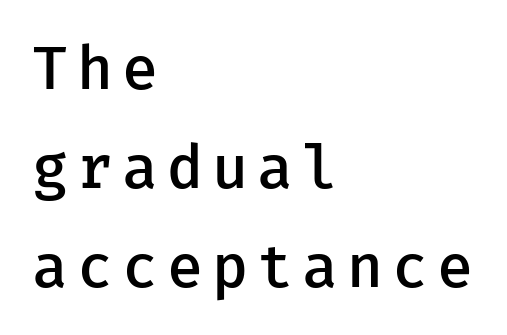
Each letter's strokes conclude bluntly, with no projecting serifs. In terms of weight, the rendering is demibold, just under bold. This rendering uses left alignment, leaving the right contour irregular. Style check: upright. The block of text has a typical density, with ordinary space between rows.
